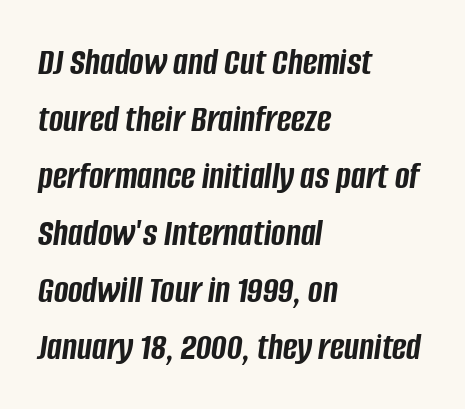
Q: Is the text bold? A: Yes.
Q: Is the text italic (slanted)? A: Yes, it leans right by about 8 degrees.
Q: Is the text underlined? A: No.
Q: How is the paragraph aligned? A: Left-aligned.
Q: Is the spacing between letters normal or unusually wide? A: Normal.
Q: Is the spacing between lines tight, normal or loose? A: Normal.
Q: Width (condensed, normal, or wide)? A: Condensed.
Q: Stroke contrast? A: Low.
Q: x-height? A: Large.
Q: Monospaced? A: No.
